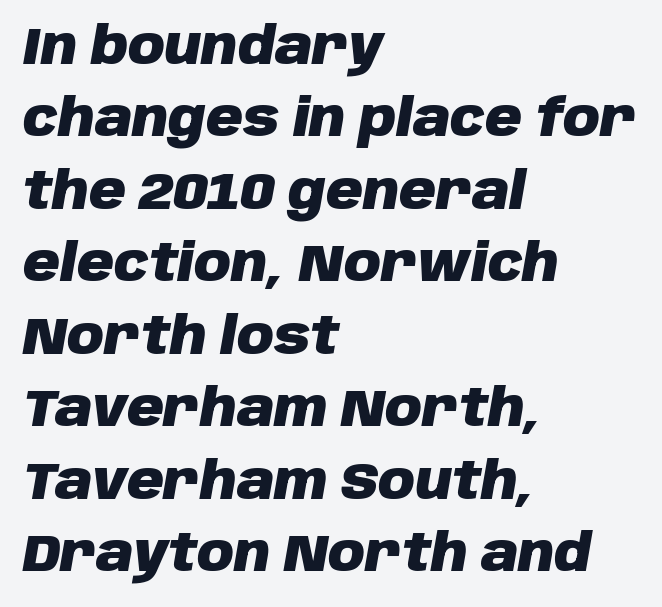
The image shows 51 px heavy type, italic (leaning right); set left-aligned, normal line spacing (1.42x), normal letter spacing, not underlined; low stroke contrast and a large x-height.
